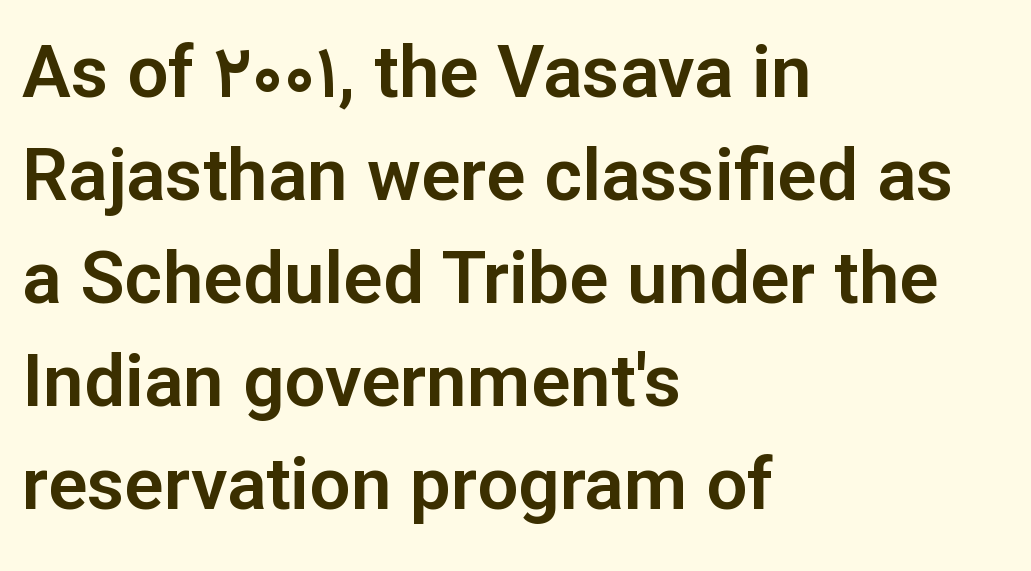
The image shows 73 px sans-serif type, upright; set left-aligned, normal line spacing (1.41x), normal letter spacing, not underlined; low stroke contrast and a medium x-height.
